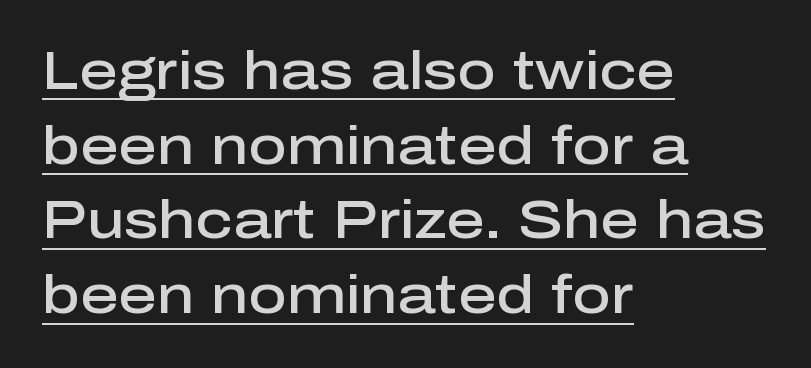
{"serif": "no", "italic": "no", "bold": "semi", "weight": "semibold", "width": "normal", "stroke_contrast": "low", "x_height": "medium", "monospaced": "no", "underline": "yes", "align": "left", "line_spacing": "normal", "line_spacing_ratio": 1.41, "letter_spacing": "normal", "letter_spacing_em": 0.0, "glyph_px": 53}
